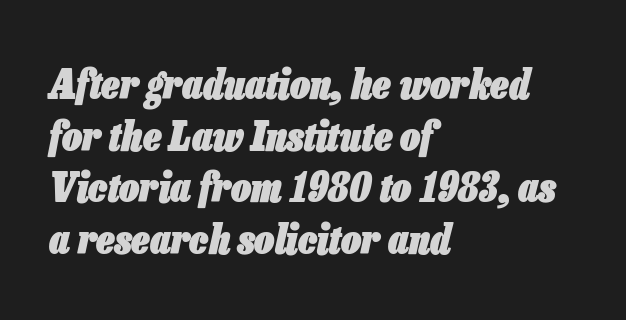
Q: Is the text bold? A: Yes.
Q: Is the text italic (slanted)? A: Yes, it leans right by about 13 degrees.
Q: Is the text underlined? A: No.
Q: How is the paragraph aligned? A: Left-aligned.
Q: Is the spacing between letters normal or unusually wide? A: Normal.
Q: Is the spacing between lines tight, normal or loose? A: Normal.
Q: Width (condensed, normal, or wide)? A: Condensed.
Q: Stroke contrast? A: Low.
Q: x-height? A: Medium.
Q: Monospaced? A: No.
